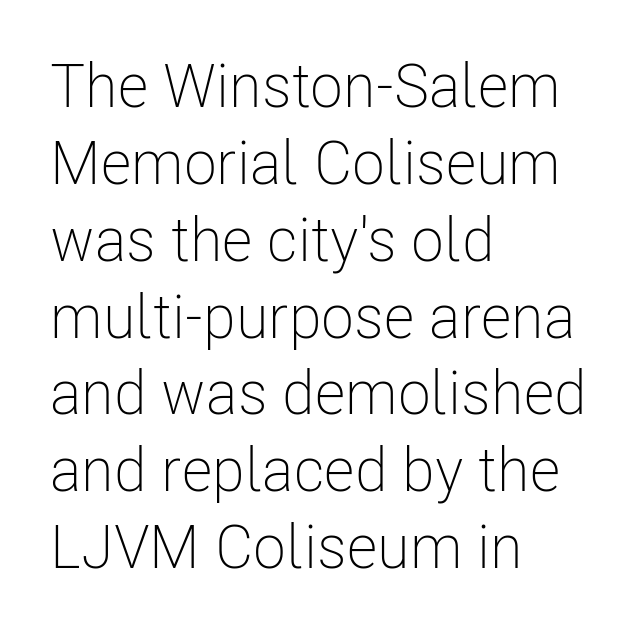
The image shows 61 px light, condensed sans-serif type, upright; set left-aligned, normal line spacing (1.26x), normal letter spacing, not underlined; low stroke contrast and a medium x-height.
